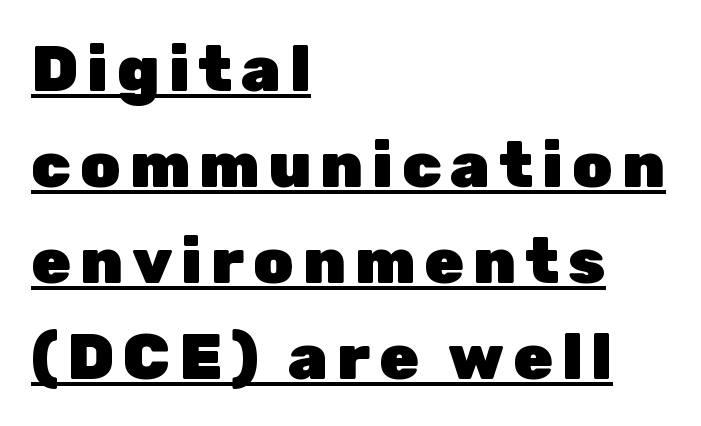
{"serif": "no", "italic": "no", "bold": "yes", "weight": "heavy", "width": "normal", "stroke_contrast": "low", "x_height": "medium", "monospaced": "no", "underline": "yes", "align": "left", "line_spacing": "normal", "line_spacing_ratio": 1.5, "glyph_px": 64}
